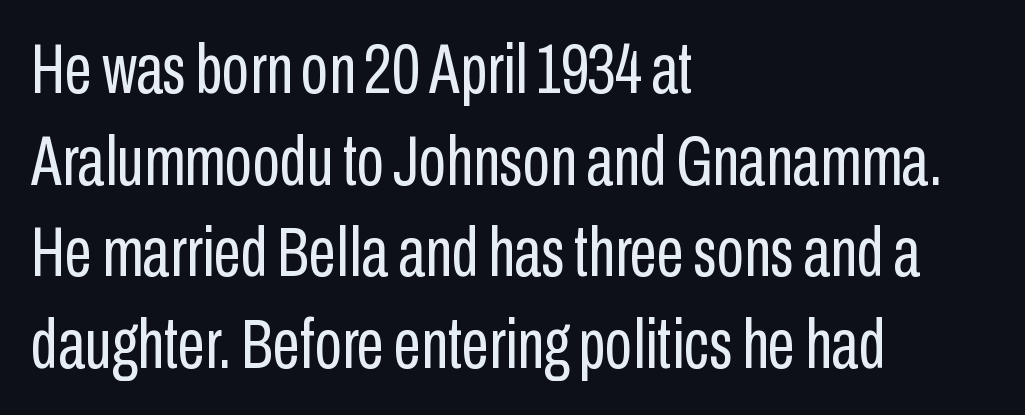
Students, observe: this is what conventionally led text looks like. These lines are rendered in a variable-pitch font. One-word summary of the alignment: left. The lettering holds an erect, upright posture throughout. The face used here is a sans, in the tradition of grotesques and geometrics. Stems here are at most as thick as an everyday book face.
